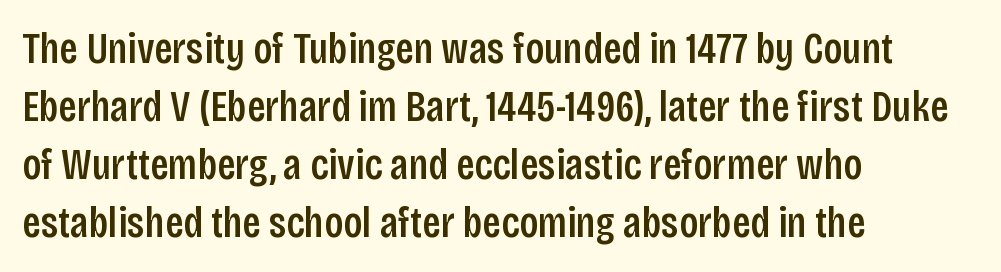
The image shows 44 px condensed sans-serif type, upright; set left-aligned, normal line spacing (1.32x), normal letter spacing, not underlined; low stroke contrast and a large x-height.
